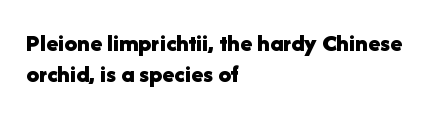
In CSS terms this would be text-align: left. Anything drawn beneath the words? Only blank space. Posture: upright roman. As a designer I'd log this as weight 700, bold.
